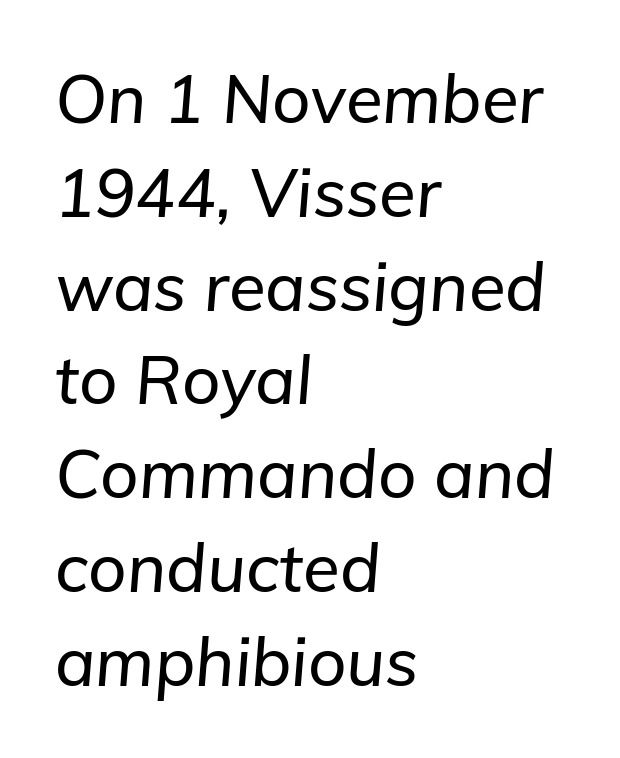
{"italic": "yes", "lean": "right", "slant_degrees": 5, "width": "normal", "stroke_contrast": "low", "x_height": "medium", "monospaced": "no", "underline": "no", "align": "left", "line_spacing": "normal", "line_spacing_ratio": 1.4, "letter_spacing": "normal", "letter_spacing_em": 0.0, "glyph_px": 67}
